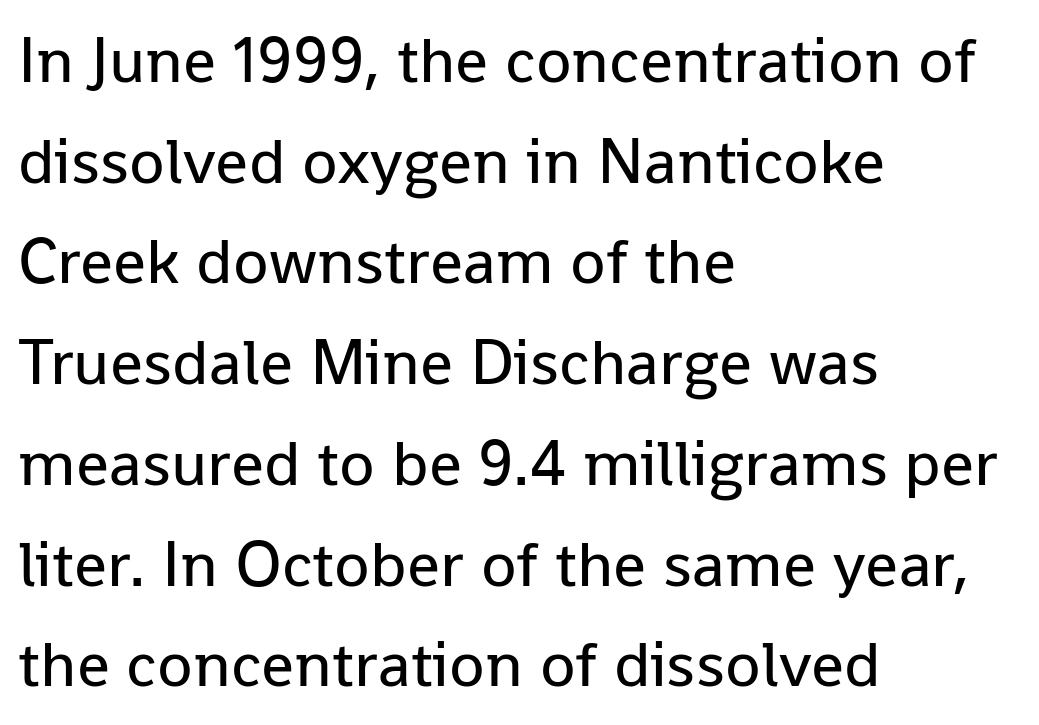
{"serif": "no", "italic": "no", "bold": "no", "weight": "regular", "width": "normal", "stroke_contrast": "low", "x_height": "medium", "monospaced": "no", "underline": "no", "align": "left", "line_spacing": "normal", "line_spacing_ratio": 1.55, "letter_spacing": "normal", "letter_spacing_em": 0.0, "glyph_px": 65}
